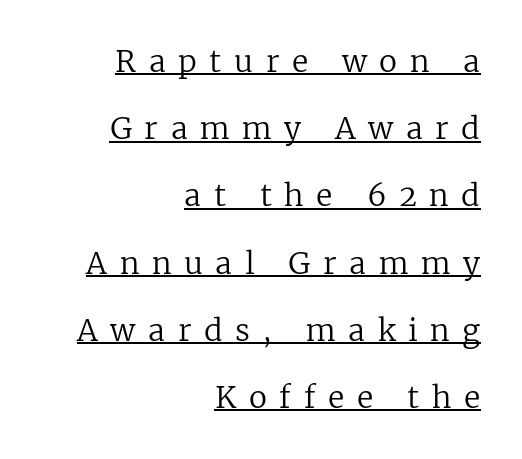
{"serif": "yes", "italic": "no", "bold": "no", "weight": "regular", "width": "normal", "stroke_contrast": "low", "x_height": "medium", "monospaced": "no", "underline": "yes", "align": "right", "line_spacing": "loose", "line_spacing_ratio": 2.24, "letter_spacing": "wide", "letter_spacing_em": 0.42, "glyph_px": 30}
